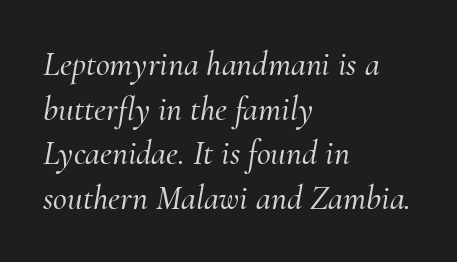
Q: Is the text italic (slanted)? A: Yes, it leans right by about 10 degrees.
Q: Is the typeface a serif or a sans-serif typeface? A: Serif.
Q: Is the text underlined? A: No.
Q: How is the paragraph aligned? A: Left-aligned.
Q: Is the spacing between letters normal or unusually wide? A: Normal.
Q: Is the spacing between lines tight, normal or loose? A: Normal.
Q: Width (condensed, normal, or wide)? A: Normal.
Q: Stroke contrast? A: Medium.
Q: x-height? A: Small.
Q: Monospaced? A: No.
